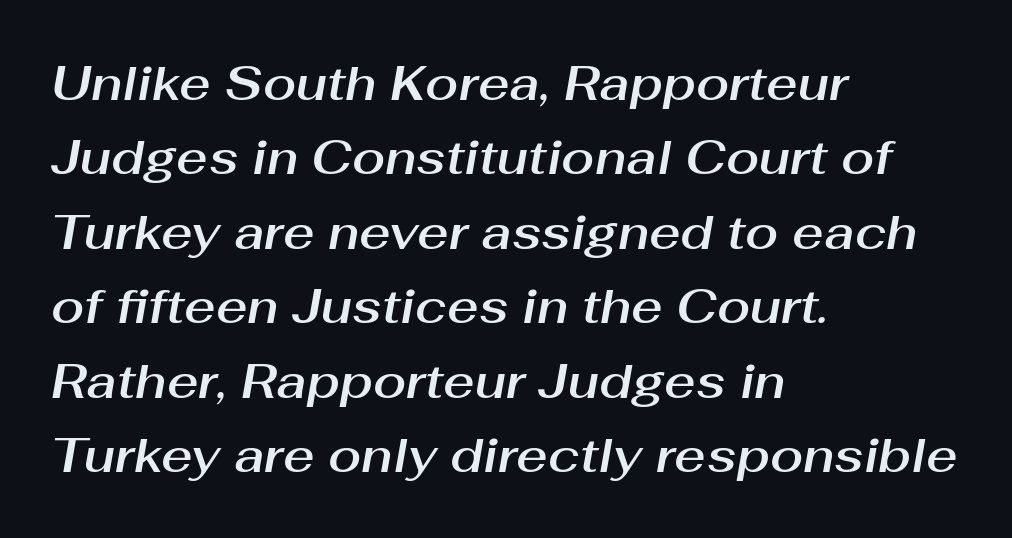
{"italic": "yes", "lean": "right", "slant_degrees": 10, "width": "normal", "stroke_contrast": "medium", "x_height": "medium", "monospaced": "no", "underline": "no", "align": "left", "line_spacing": "normal", "line_spacing_ratio": 1.55, "letter_spacing": "normal", "letter_spacing_em": 0.0, "glyph_px": 48}
